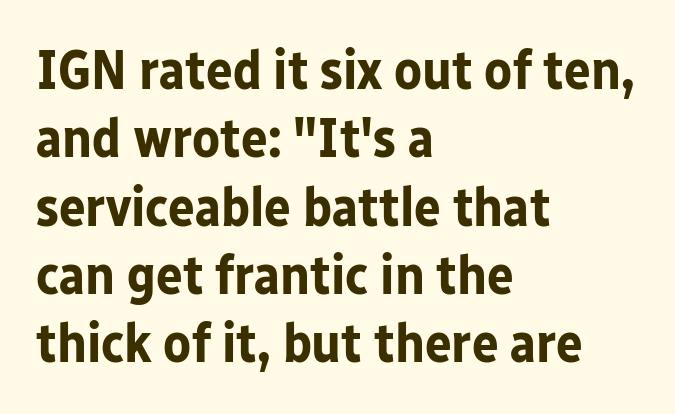
{"serif": "no", "italic": "no", "bold": "yes", "weight": "bold", "width": "normal", "stroke_contrast": "low", "x_height": "medium", "monospaced": "no", "underline": "no", "align": "left", "line_spacing_ratio": 1.22, "letter_spacing": "normal", "letter_spacing_em": 0.0, "glyph_px": 56}
